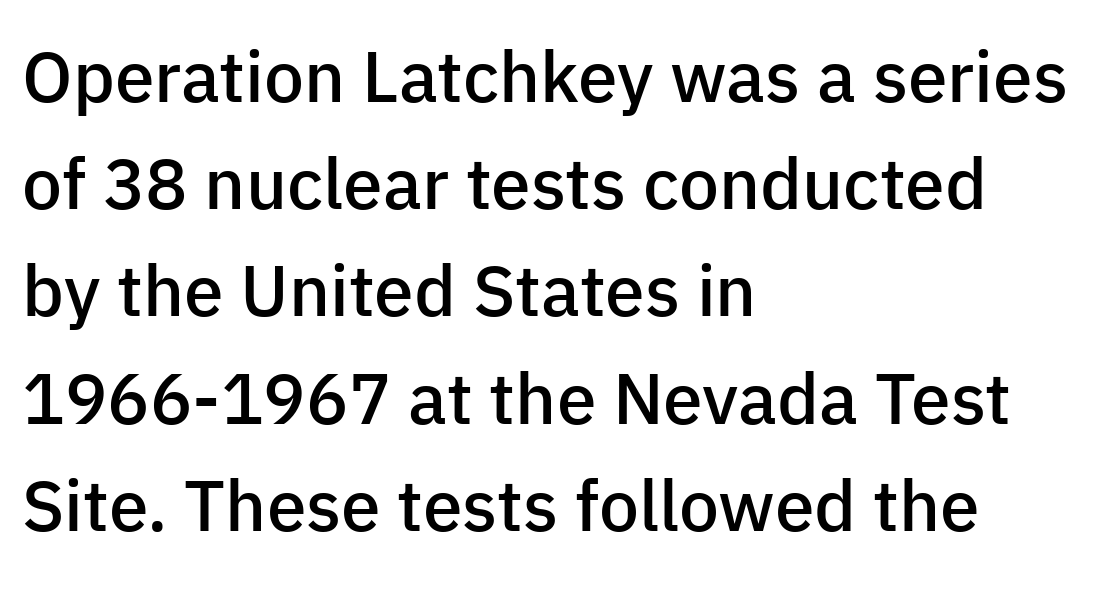
Caption: standard tracking, unaltered. Each letter's strokes conclude bluntly, with no projecting serifs. Notice how descenders clear the ascenders below comfortably — that's standard leading. Each letter keeps its own natural width here, so spacing adapts to shape. The paragraph has a hard left edge and a soft right edge. Italic? Not at all — the glyphs are vertical.
